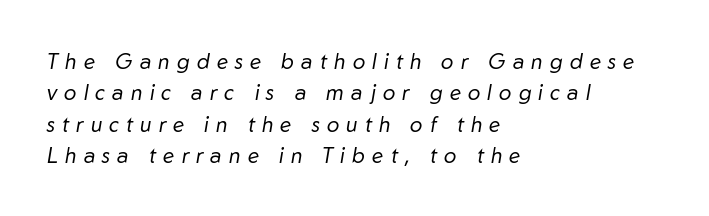
Q: Is the text bold? A: No.
Q: Is the text italic (slanted)? A: Yes, it leans right by about 10 degrees.
Q: Is the text underlined? A: No.
Q: How is the paragraph aligned? A: Left-aligned.
Q: Is the spacing between letters normal or unusually wide? A: Unusually wide.
Q: Is the spacing between lines tight, normal or loose? A: Normal.
